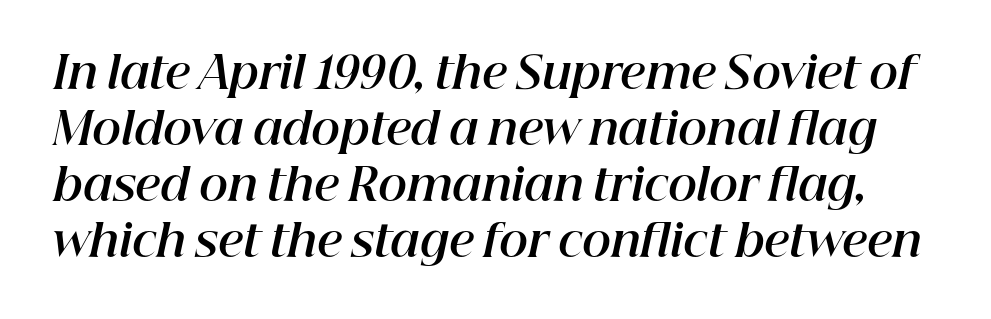
Q: Is the text bold? A: Yes.
Q: Is the text italic (slanted)? A: Yes, it leans right by about 12 degrees.
Q: Is the text underlined? A: No.
Q: Is the spacing between letters normal or unusually wide? A: Normal.
Q: Is the spacing between lines tight, normal or loose? A: Normal.
Q: Width (condensed, normal, or wide)? A: Normal.
Q: Stroke contrast? A: High.
Q: x-height? A: Medium.
Q: Monospaced? A: No.
